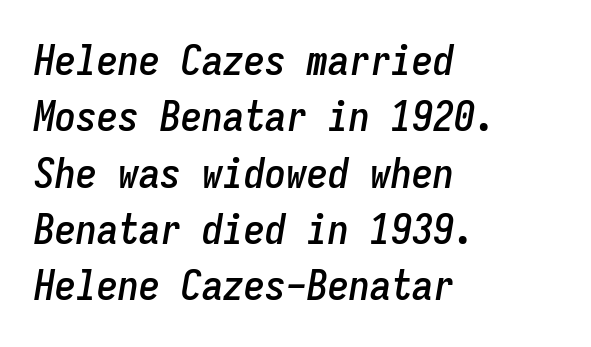
{"italic": "yes", "lean": "right", "slant_degrees": 9, "width": "condensed", "stroke_contrast": "low", "x_height": "medium", "monospaced": "yes", "underline": "no", "align": "left", "line_spacing": "normal", "line_spacing_ratio": 1.34, "letter_spacing": "normal", "letter_spacing_em": 0.0, "glyph_px": 42}
